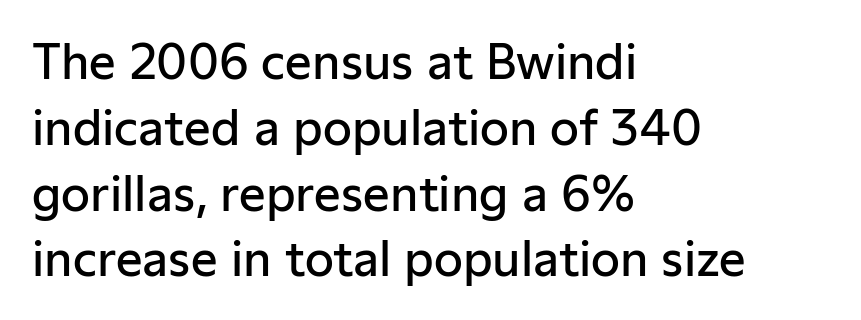
The image shows 47 px semibold sans-serif type, upright; set left-aligned, normal line spacing (1.4x), normal letter spacing, not underlined; low stroke contrast and a medium x-height.
